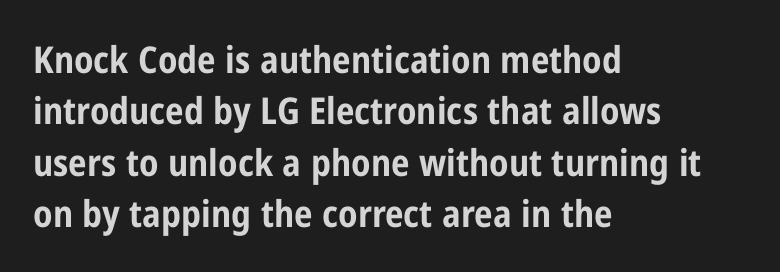
Words float on clear page, feet unadorned. The glyphs in this specimen are sans serif. You could not count columns in this text — the font is proportionally spaced. The lettering holds an erect, upright posture throughout. On the weight axis this lands at bold, roughly 700.
